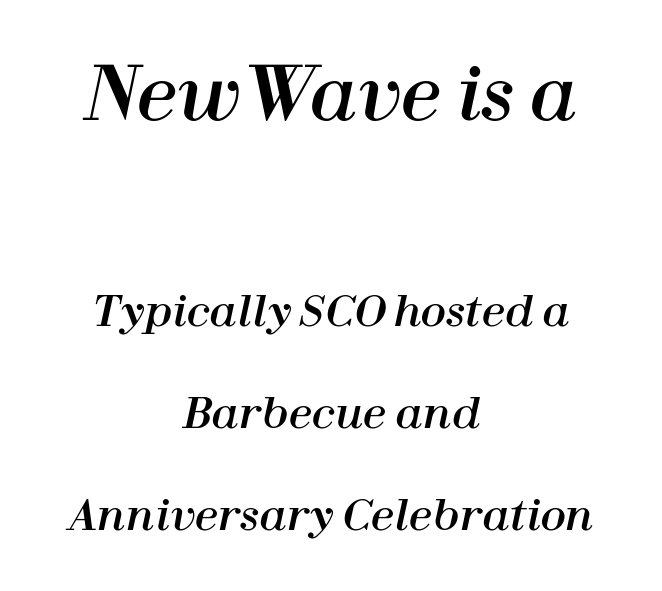
These lines are rendered in a variable-pitch font. This rendering features lettering with no underline. Type size steps down from the first block to the second. How are the letters spaced? Ordinarily, with no added tracking. The rag falls on both sides of this text block equally.
